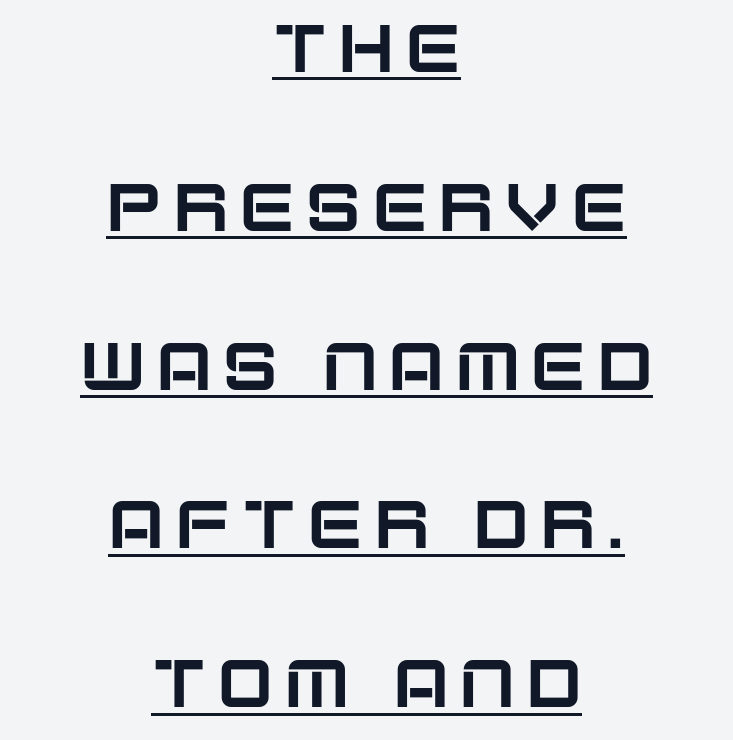
A student would call this center alignment; a typographer would say set centered. A typesetter would call this leading open, well beyond the default. Tall strokes in this sample are plumb rather than angled. This is underlined copy, the kind a proofreader might mark for attention.
